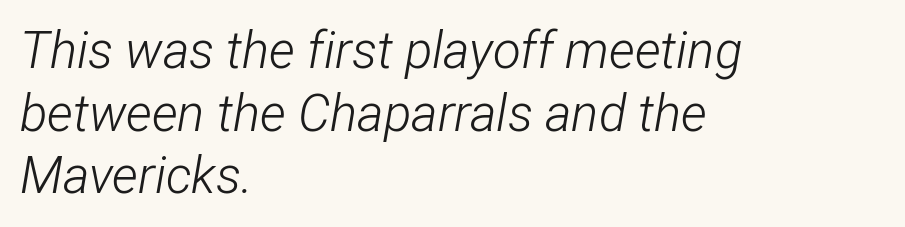
Q: Is the text bold? A: No.
Q: Is the text italic (slanted)? A: Yes, it leans right by about 12 degrees.
Q: Is the text underlined? A: No.
Q: How is the paragraph aligned? A: Left-aligned.
Q: Is the spacing between letters normal or unusually wide? A: Normal.
Q: Width (condensed, normal, or wide)? A: Condensed.
Q: Stroke contrast? A: Low.
Q: x-height? A: Medium.
Q: Monospaced? A: No.
